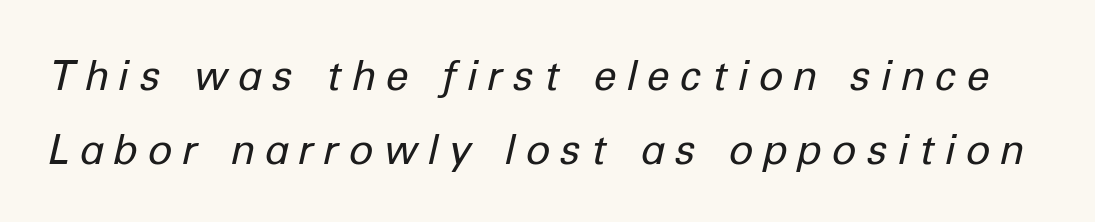
Is this a heavy cut? Hardly; it is regular or lighter. Varying glyph widths throughout — classic text-font behaviour. Caption: expanded tracking, letters set apart. Glance below the letters and you will spot only blank space.
